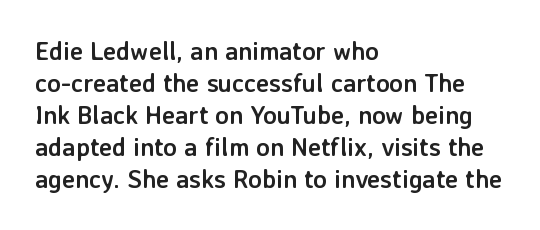
The typesetter chose a ragged-right arrangement here. The line texture is even and compact thanks to regular tracking. Summary of weight: heavy, a full bold. Vertically, the passage feels balanced, rows spaced as you'd expect. In terms of posture, this sample is upright.
